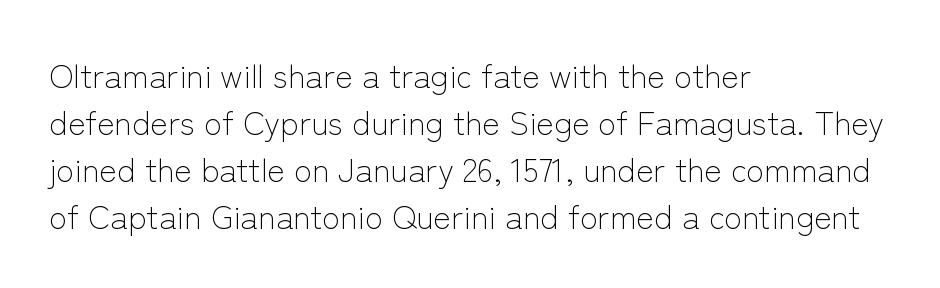
No extra ink here — the face is not bold. Font category for this specimen: sans-serif. Varying glyph widths throughout — classic text-font behaviour. The leading is moderate, giving the passage an even texture. Is the letter spacing exaggerated? No — it looks like the ordinary default.
